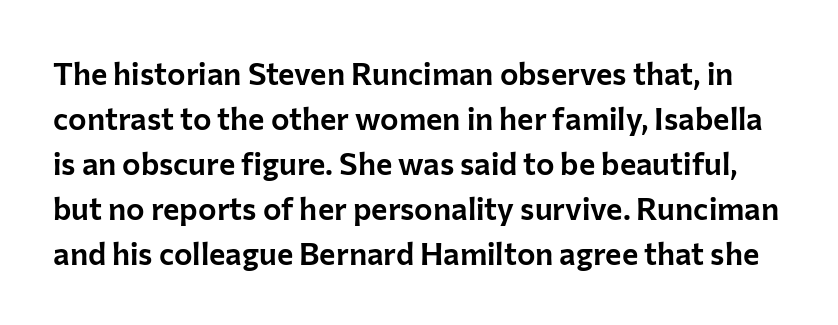
Italic: no, the glyphs are upright roman. Glyph-to-glyph distance matches everyday printed text. Baseline-to-baseline distance is the conventional proportion of letter height. You could not count columns in this text — the font is proportionally spaced.
